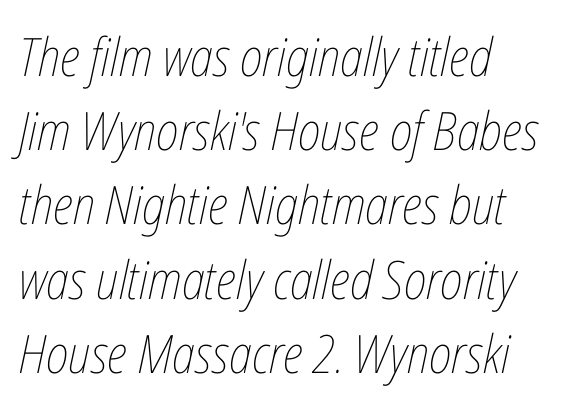
The image shows 53 px thin, condensed type, italic (leaning right); set left-aligned, normal line spacing (1.4x), normal letter spacing, not underlined; low stroke contrast and a medium x-height.
